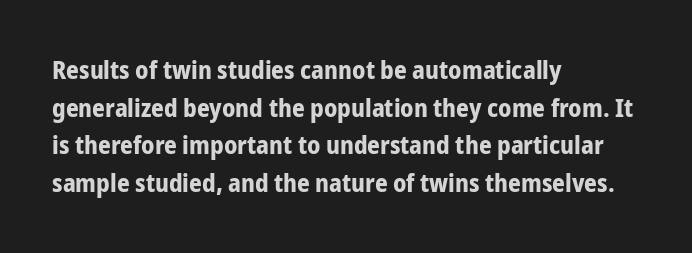
Students, note that the glyphs here touch the page at normal intervals. The vertical gap from one line to the next is medium. The lettering stays uniformly vertical, giving the passage a roman look. The lines are quadded left. Heft: maximum for text — a bold. Type without underlining.
